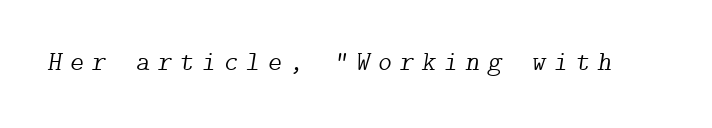
{"italic": "yes", "lean": "right", "slant_degrees": 9, "bold": "no", "underline": "no", "letter_spacing": "wide", "letter_spacing_em": 0.29, "glyph_px": 27}
